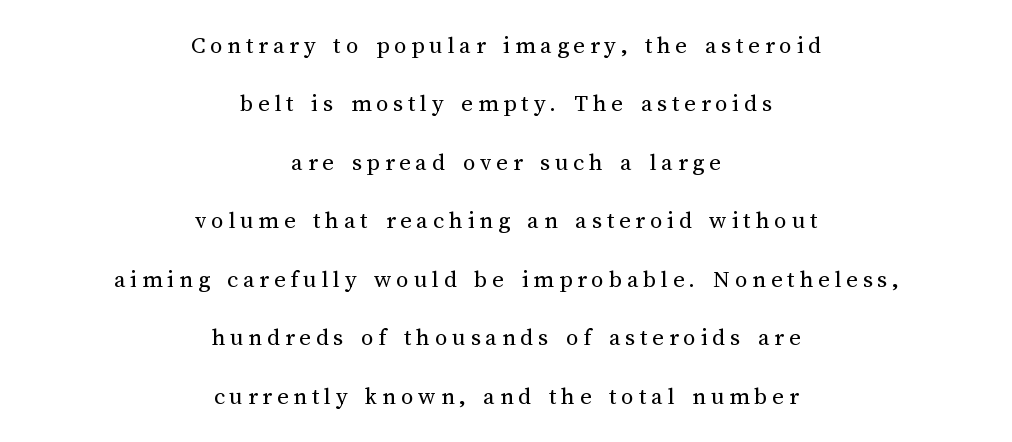
These lines stand farther apart than default settings would place them. Clear beneath every line of the passage. This reads as an unemphasized weight, regular at the heaviest. Ascenders rise straight up at ninety degrees.
